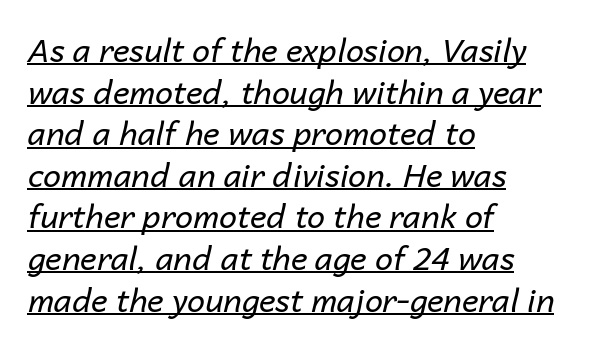
{"italic": "yes", "lean": "right", "slant_degrees": 14, "bold": "no", "weight": "regular", "width": "normal", "stroke_contrast": "low", "x_height": "medium", "monospaced": "no", "underline": "yes", "align": "left", "line_spacing": "normal", "line_spacing_ratio": 1.3, "letter_spacing": "normal", "letter_spacing_em": 0.0, "glyph_px": 32}
